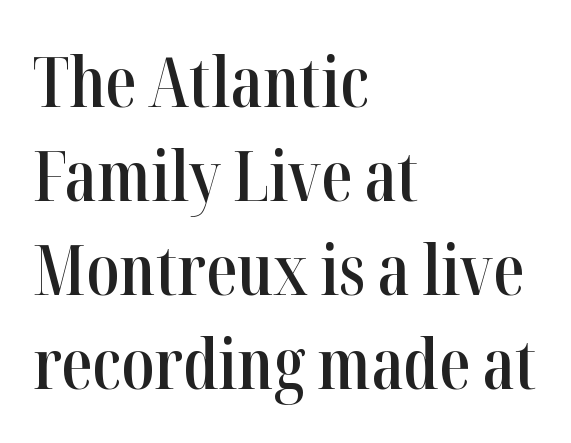
This rendering employs a face with finishing strokes, i.e., a serif. This sample uses an upright cut, with every glyph sitting square on the baseline. This is moderately heavy type, rendered in semibold. Does extra space separate the letters? No, they use regular spacing.
